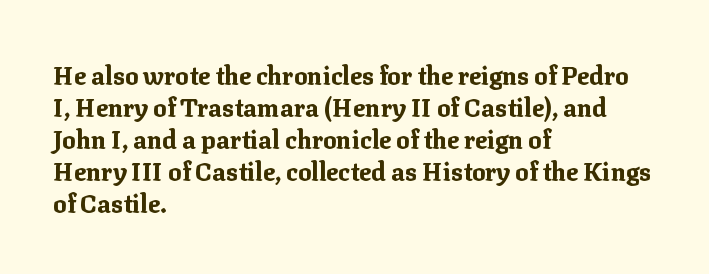
The image shows 25 px bold type, upright; set left-aligned, normal line spacing (1.28x), normal letter spacing, not underlined.
